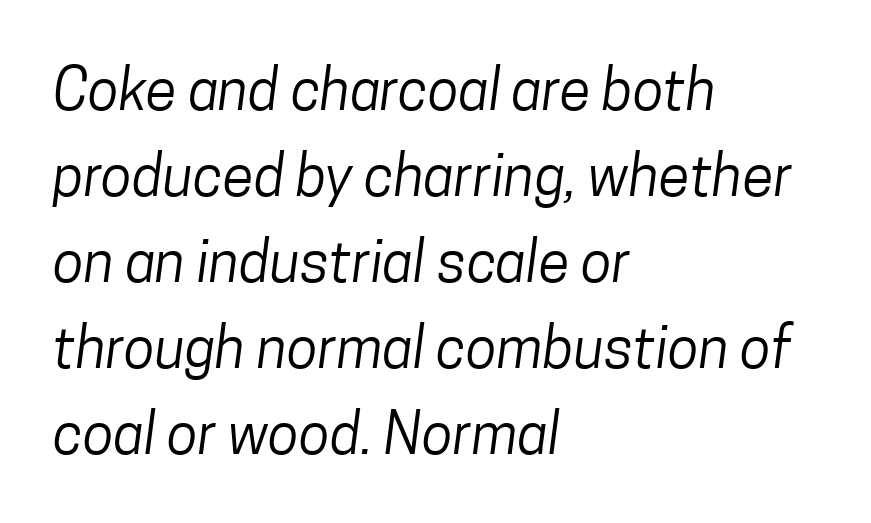
Unbolded letterforms with no extra heft. All the whitespace from short lines collects on the right. Underline: absent. The passage shown has conventional tracking throughout. The rows are spaced the way most documents space them. Here the designer chose a conventional face with non-uniform glyph widths.
